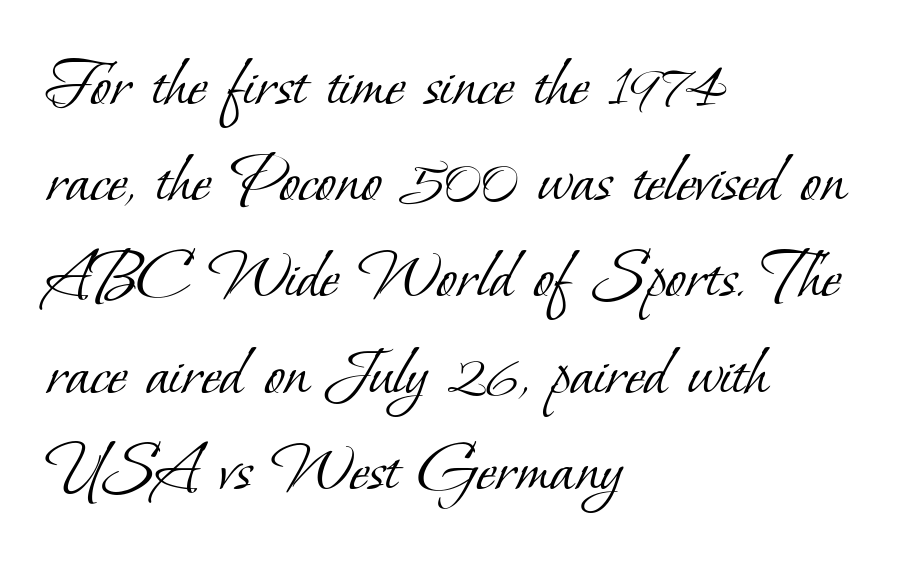
Weight: in the light-to-regular range. Little horizontal feet cap the strokes, marking this as serif type. Unmarked baselines from the first word to the last. This sample uses plain, unmodified letter spacing. Reading down the block, your eye returns to a fixed left position each line.
